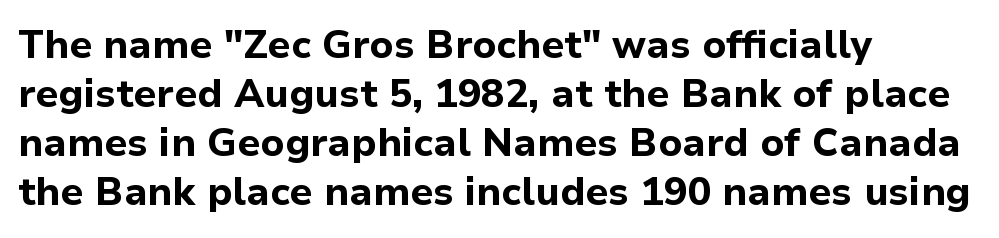
Q: Is the text bold? A: Yes.
Q: Is the text italic (slanted)? A: No, it is upright.
Q: Is the typeface a serif or a sans-serif typeface? A: Sans-serif.
Q: Is the text underlined? A: No.
Q: How is the paragraph aligned? A: Left-aligned.
Q: Is the spacing between letters normal or unusually wide? A: Normal.
Q: Is the spacing between lines tight, normal or loose? A: Normal.
Q: Width (condensed, normal, or wide)? A: Normal.
Q: Stroke contrast? A: Low.
Q: x-height? A: Medium.
Q: Monospaced? A: No.
